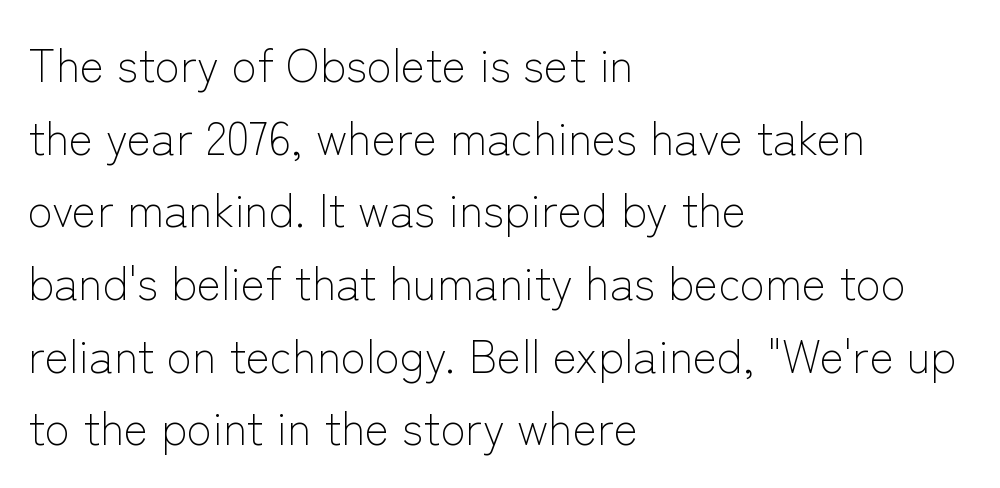
Q: Is the text bold? A: No.
Q: Is the text italic (slanted)? A: No, it is upright.
Q: Is the typeface a serif or a sans-serif typeface? A: Sans-serif.
Q: Is the text underlined? A: No.
Q: How is the paragraph aligned? A: Left-aligned.
Q: Is the spacing between letters normal or unusually wide? A: Normal.
Q: Is the spacing between lines tight, normal or loose? A: Normal.
Q: Width (condensed, normal, or wide)? A: Normal.
Q: Stroke contrast? A: Low.
Q: x-height? A: Medium.
Q: Monospaced? A: No.
